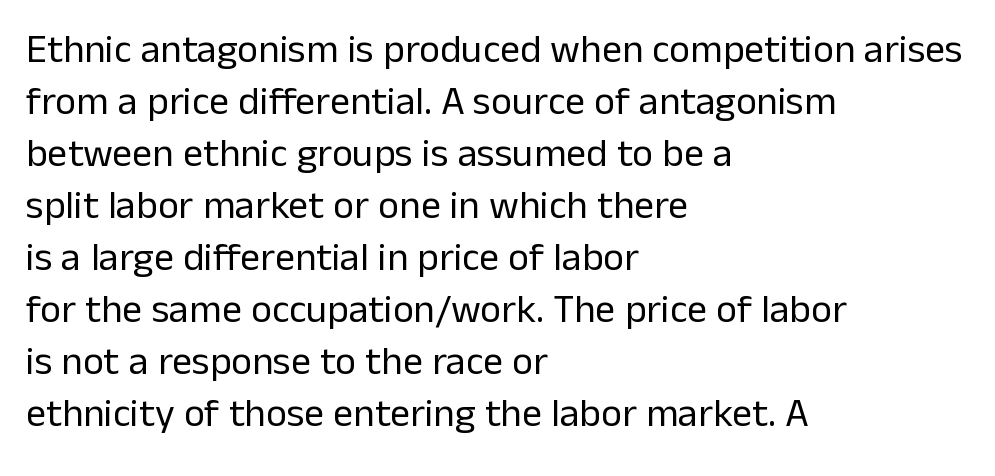
The lettering holds an erect, upright posture throughout. The rendering uses natural spacing where letterforms have individual widths. Notice how the passage keeps a crisp vertical edge on the left only. Students, observe: this is what conventionally led text looks like. The string is rendered with underlining switched off.
